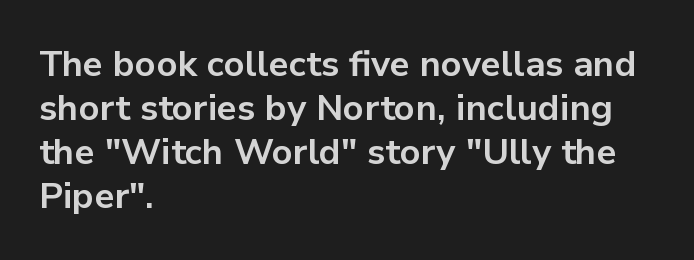
Q: Is the text bold? A: Yes.
Q: Is the text italic (slanted)? A: No, it is upright.
Q: Is the typeface a serif or a sans-serif typeface? A: Sans-serif.
Q: Is the text underlined? A: No.
Q: How is the paragraph aligned? A: Left-aligned.
Q: Is the spacing between letters normal or unusually wide? A: Normal.
Q: Width (condensed, normal, or wide)? A: Normal.
Q: Stroke contrast? A: Low.
Q: x-height? A: Medium.
Q: Monospaced? A: No.
